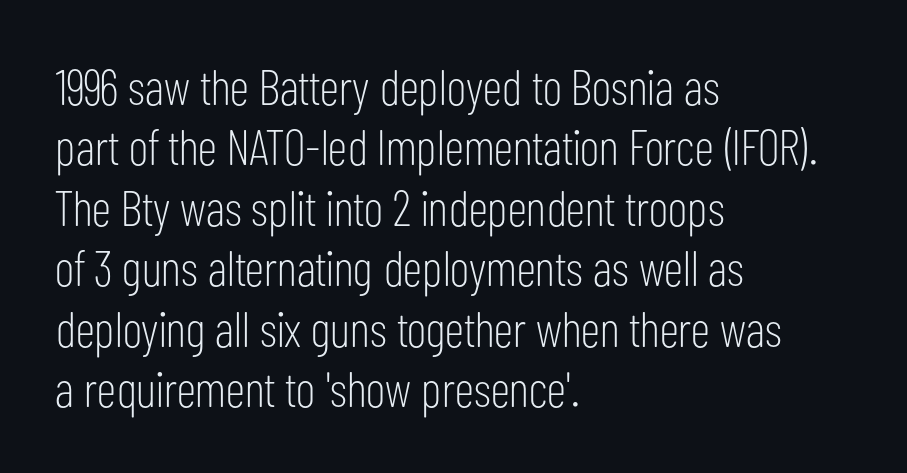
{"serif": "no", "italic": "no", "bold": "no", "weight": "light", "width": "condensed", "stroke_contrast": "low", "x_height": "medium", "monospaced": "no", "underline": "no", "align": "left", "line_spacing_ratio": 1.21, "letter_spacing": "normal", "letter_spacing_em": 0.0, "glyph_px": 50}
